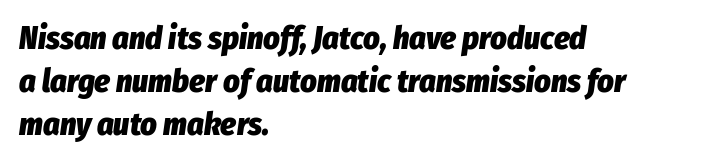
The image shows 32 px heavy, condensed type, italic (leaning right); set left-aligned, normal line spacing (1.35x), normal letter spacing, not underlined; low stroke contrast and a medium x-height.
